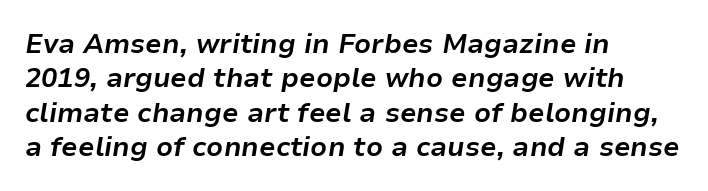
Words float on clear page, feet unadorned. The line-height multiplier appears to be the usual default. Looking at the ascenders, they clearly lean. These lines carry a lot of weight — the face is fully bold.
